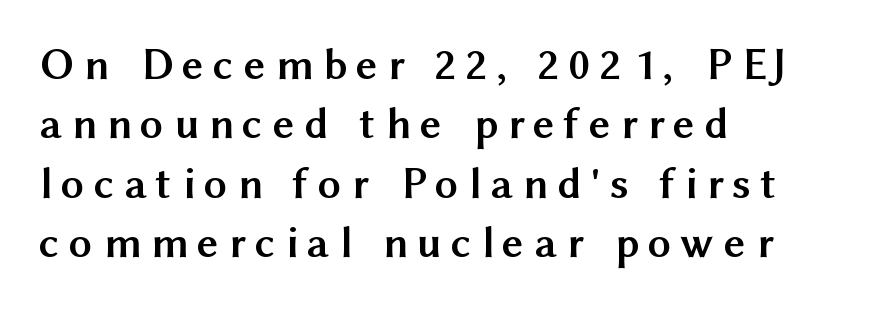
Students, note that the glyphs here are deliberately spaced far apart. Caption: bold face, heavy strokes. Underlining? Definitely not there. Is this a fixed-width face? No — the glyphs have proportional, varying widths.
